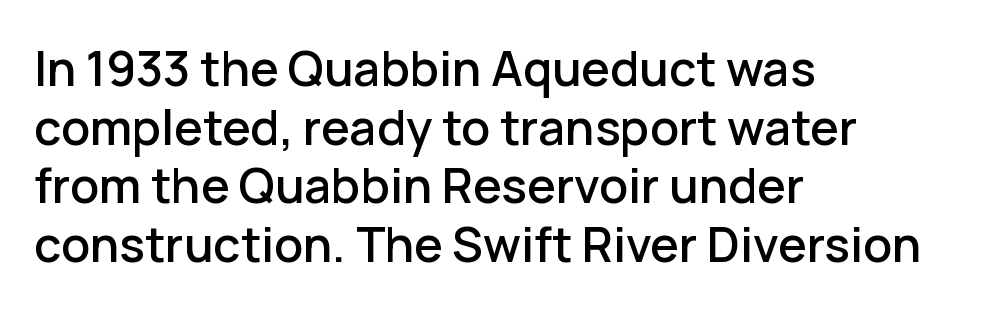
{"serif": "no", "italic": "no", "width": "normal", "stroke_contrast": "low", "x_height": "medium", "monospaced": "no", "underline": "no", "align": "left", "line_spacing_ratio": 1.22, "letter_spacing": "normal", "letter_spacing_em": 0.0, "glyph_px": 48}
